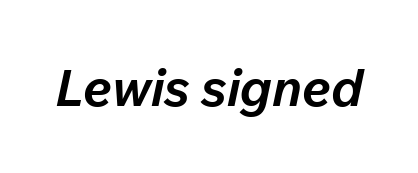
Q: Is the text bold? A: Yes.
Q: Is the text italic (slanted)? A: Yes, it leans right by about 12 degrees.
Q: Is the text underlined? A: No.
Q: Is the spacing between letters normal or unusually wide? A: Normal.
Q: Width (condensed, normal, or wide)? A: Normal.
Q: Stroke contrast? A: Low.
Q: x-height? A: Medium.
Q: Monospaced? A: No.
